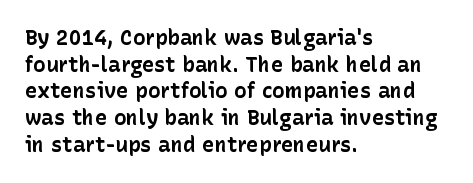
The image shows 21 px bold type, upright; set left-aligned, normal line spacing (1.27x), normal letter spacing, not underlined.
